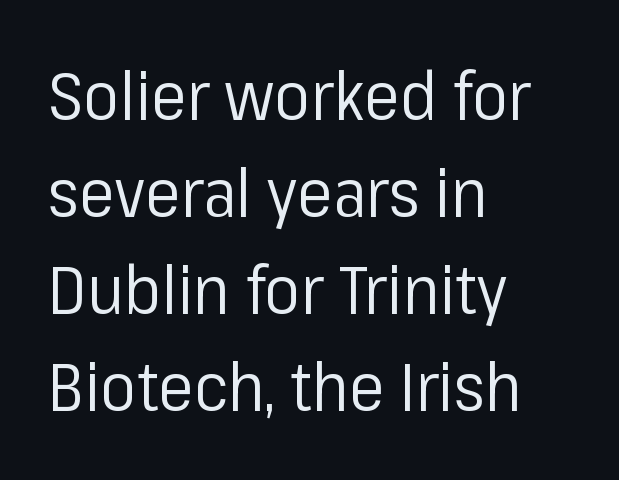
{"serif": "no", "italic": "no", "bold": "no", "weight": "regular", "width": "normal", "stroke_contrast": "low", "x_height": "medium", "monospaced": "no", "underline": "no", "align": "left", "line_spacing": "normal", "line_spacing_ratio": 1.45, "letter_spacing": "normal", "letter_spacing_em": 0.0, "glyph_px": 67}
